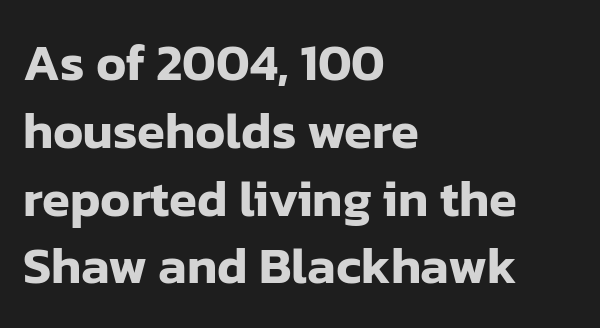
The image shows 51 px sans-serif type, upright; set left-aligned, normal line spacing (1.33x), normal letter spacing, not underlined; low stroke contrast and a medium x-height.
